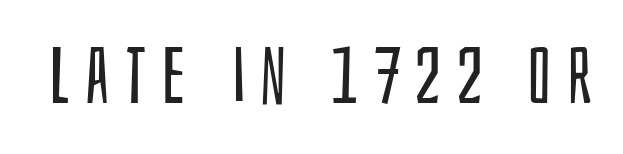
This sample has the flowing, uneven cadence of proportional lettering. Type style note: lacks serifs. Letters have the restrained weight of plain body copy at most. When letters stand straight like this, we call the style roman or upright.
